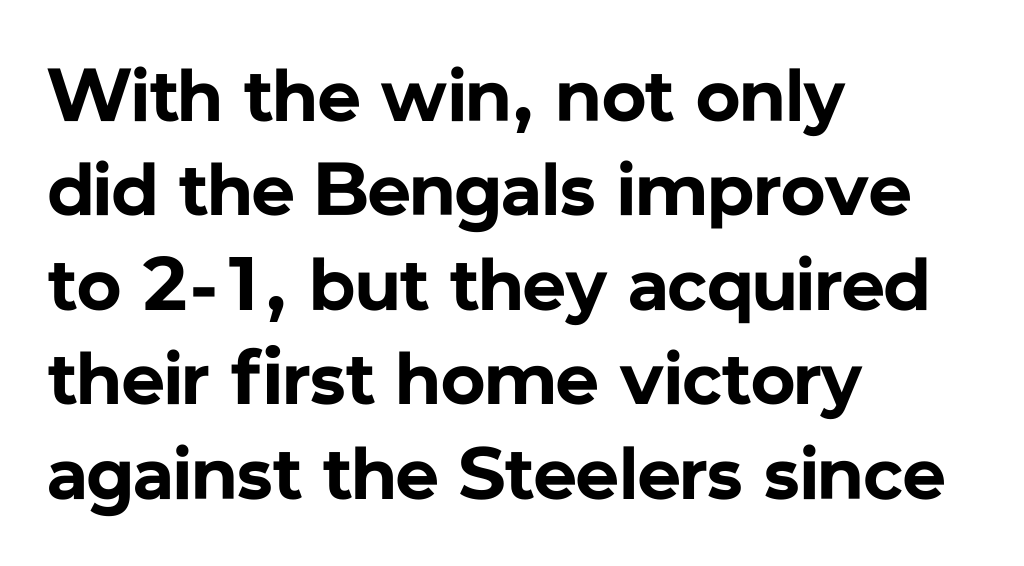
Every letter is thick-stroked: bold, no question. Each row of text sits above clean, open space. This sample keeps an unexceptional amount of space between lines. Varying glyph widths throughout — classic text-font behaviour. This is the regular roman posture of the typeface. Typeset ragged right — the left edge is the straight one.
